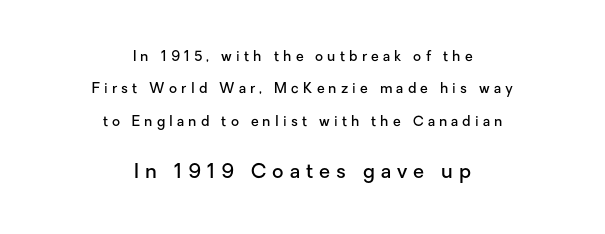
One-word summary of the alignment: center. Italic? Not at all — the glyphs are vertical. Compared with typical paragraphs, the rows here are farther apart. Weight: semibold (demi). Larger block? The one below; the one above is distinctly smaller.
